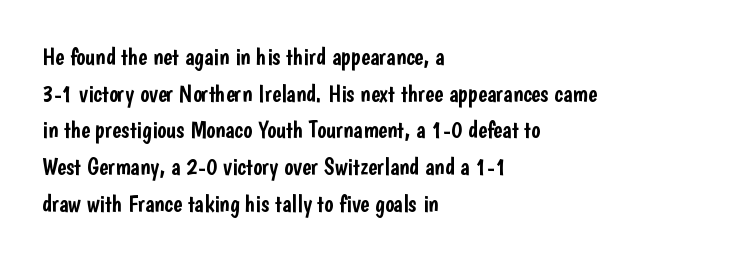
Unlike italic type, these characters show no tilt at all. Glyph-to-glyph distance matches everyday printed text. The line-height multiplier appears to be the usual default. The rag falls on the right side of this text block.
